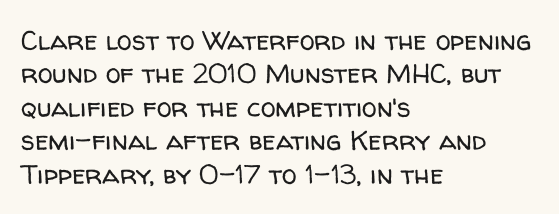
The image shows 27 px text type, upright; set left-aligned, line spacing 1.24x, normal letter spacing, not underlined.
